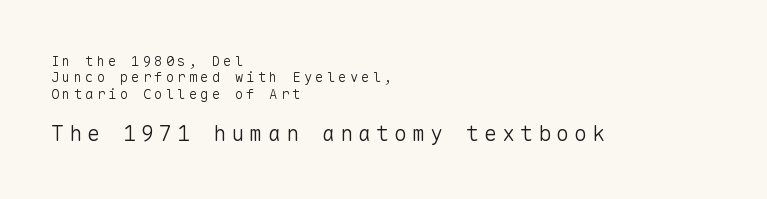
The more generous point size was reserved for the lower chunk. Ink coverage per letter is moderate at most. Posture: vertical. Characters follow at a spacing far wider than the type designer built in. Nobody drew a line under any word here.
